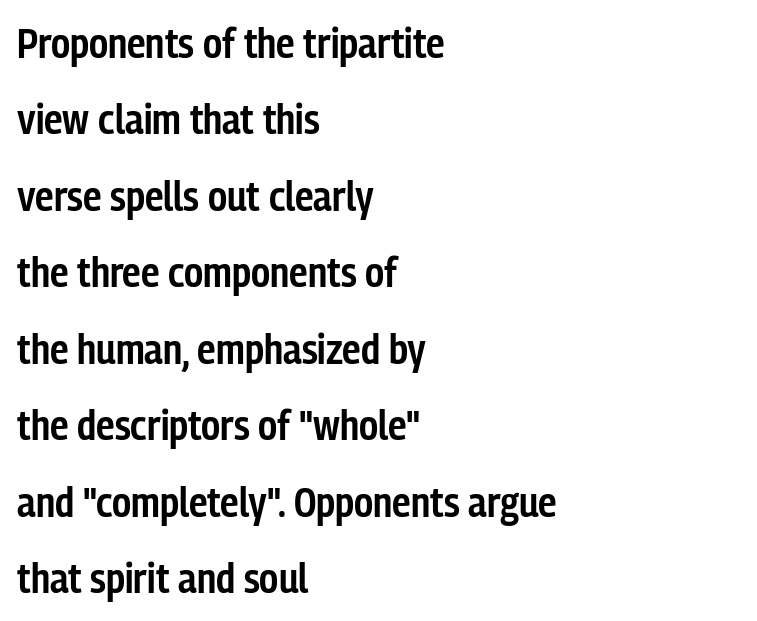
Caption: semibold face, moderately heavy strokes. Type style note: lacks serifs. Words appear dense and cohesive because spacing is normal. Character widths vary here, with narrow letters taking less room than wide ones. The string is rendered with underlining switched off. Characters remain perfectly vertical along every line.
